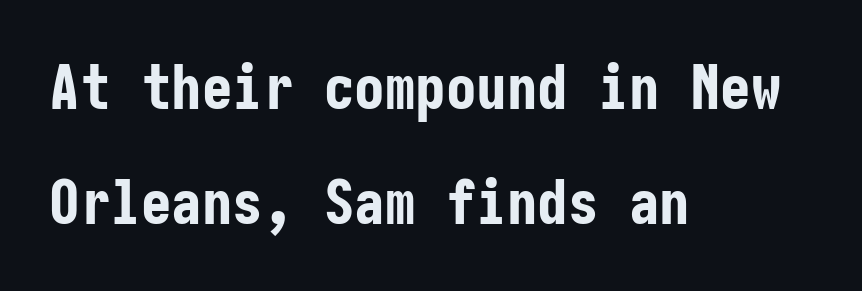
Type without underlining. A student would call this left alignment; a typographer would say flush left, rag right. The rendering keeps characters at their native spacing. Caption: bold face, heavy strokes. Posture: vertical.
